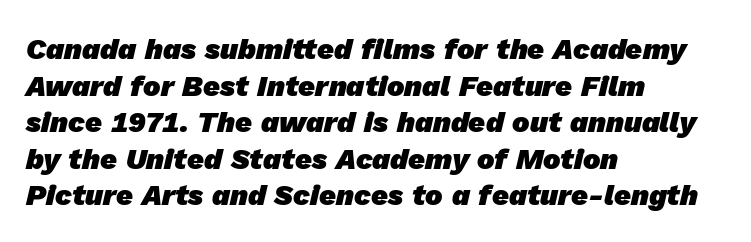
The image shows 29 px heavy sans-serif type; set left-aligned, normal line spacing (1.26x), normal letter spacing, not underlined; low stroke contrast and a medium x-height.
